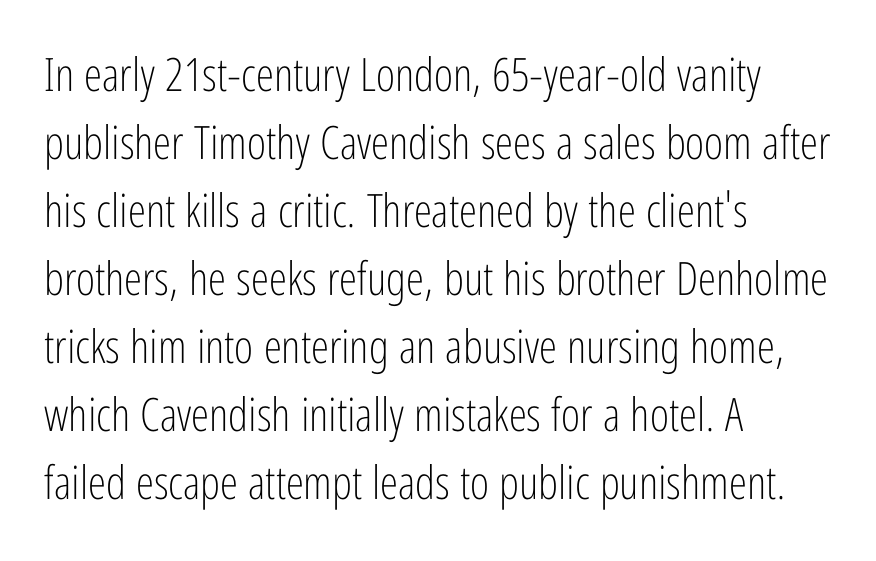
The image shows 46 px light, condensed sans-serif type, upright; set left-aligned, normal line spacing (1.48x), normal letter spacing, not underlined; low stroke contrast and a medium x-height.
